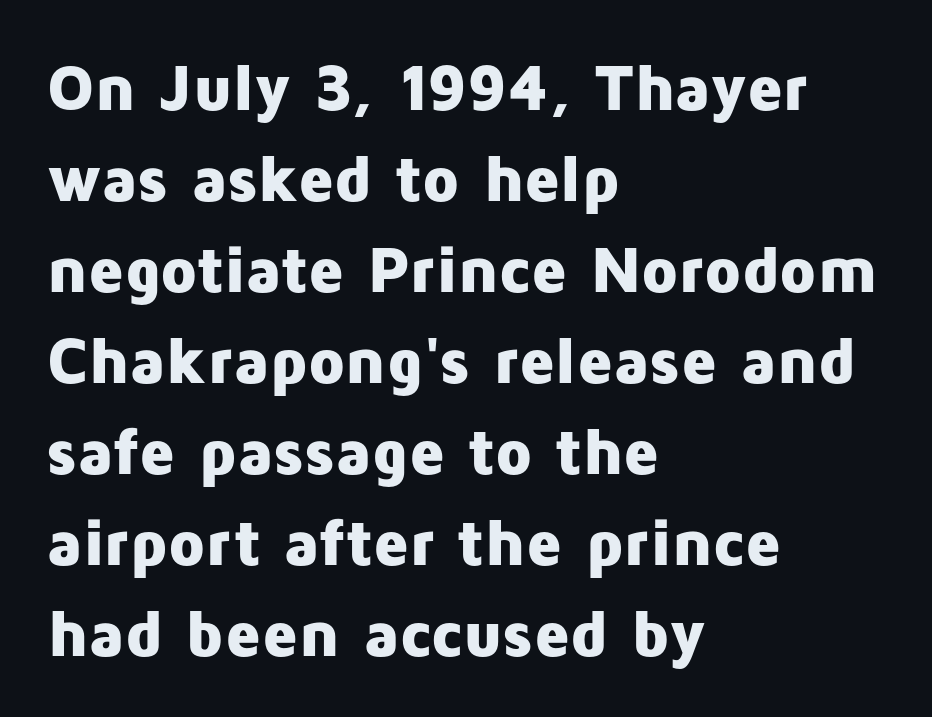
The image shows 66 px heavy sans-serif type, upright; set left-aligned, normal line spacing (1.38x), normal letter spacing, not underlined; low stroke contrast and a medium x-height.
